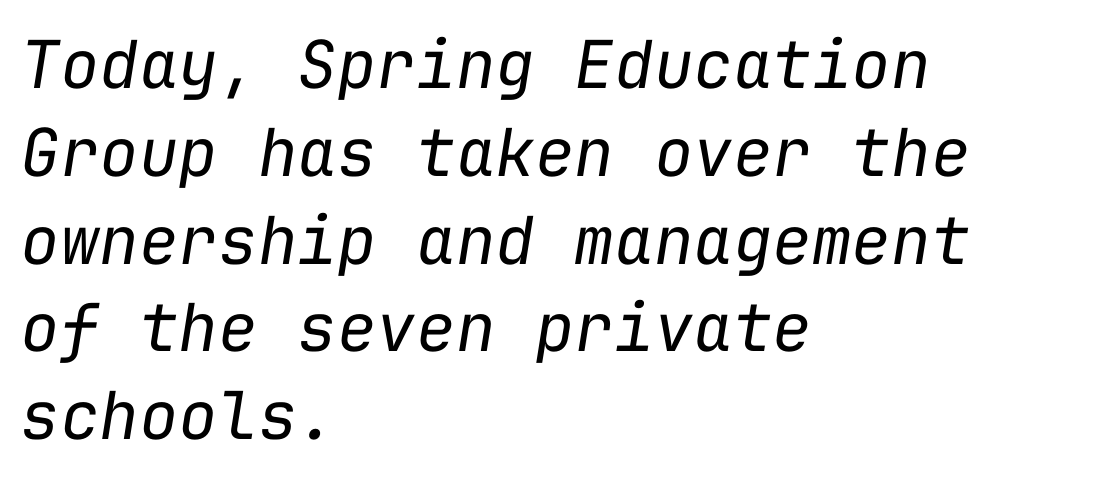
{"italic": "yes", "lean": "right", "slant_degrees": 9, "bold": "no", "weight": "regular", "width": "normal", "stroke_contrast": "low", "x_height": "medium", "monospaced": "yes", "underline": "no", "align": "left", "line_spacing": "normal", "line_spacing_ratio": 1.33, "letter_spacing": "normal", "letter_spacing_em": 0.0, "glyph_px": 66}
